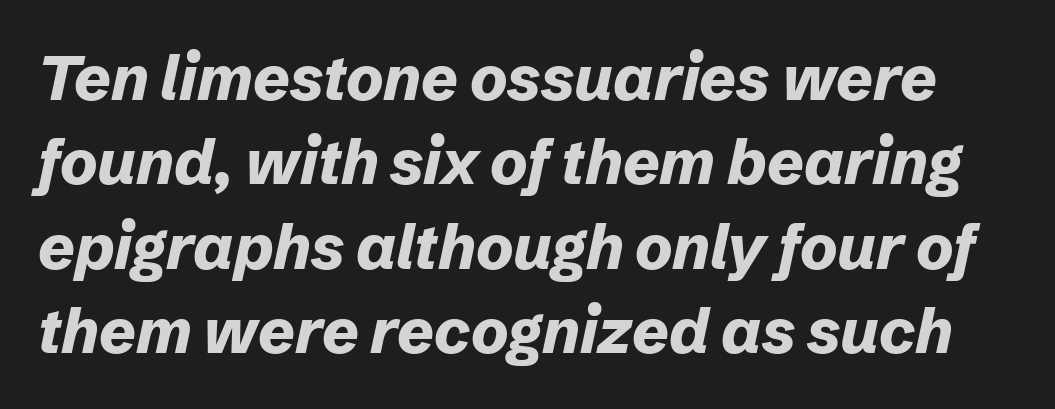
The tracking reads as untouched default to a designer's eye. The characters look thick and weighty, a clear bold. Only glyphs here, with clear space below each row. There's an unmistakable incline to the writing here. Varying glyph widths throughout — classic text-font behaviour. Normally led — the rows are evenly, conventionally spaced.
